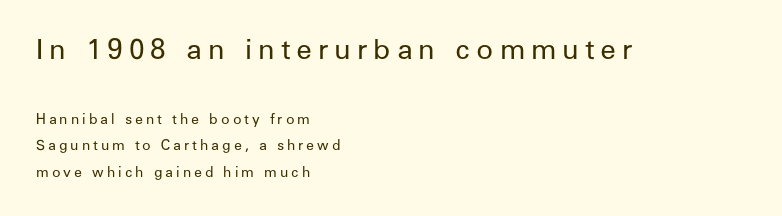
{"serif": "no", "italic": "no", "bold": "no", "weight": "regular", "width": "normal", "stroke_contrast": "low", "x_height": "medium", "monospaced": "no", "underline": "no", "align": "left", "line_spacing": "loose", "line_spacing_ratio": 1.9, "letter_spacing": "wide", "letter_spacing_em": 0.21, "larger_block": "first", "size_ratio": 2.0, "glyph_px": 28}
